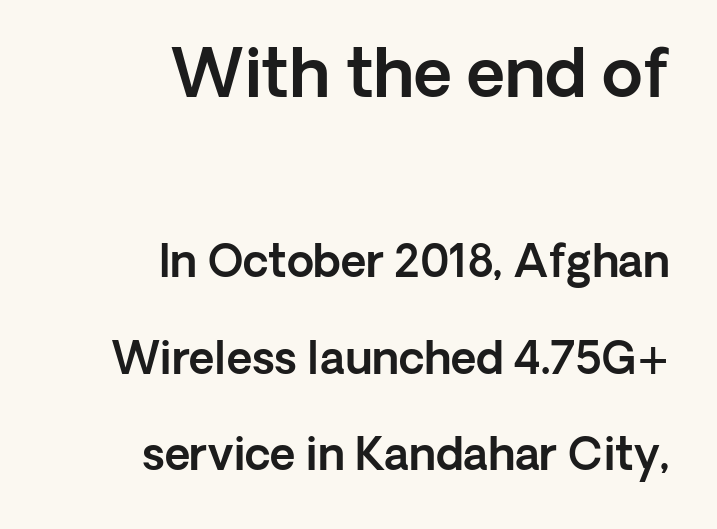
{"serif": "no", "italic": "no", "width": "normal", "x_height": "medium", "monospaced": "no", "underline": "no", "align": "right", "line_spacing": "loose", "line_spacing_ratio": 2.19, "letter_spacing": "normal", "letter_spacing_em": 0.0, "larger_block": "first", "size_ratio": 1.5, "glyph_px": 66}
